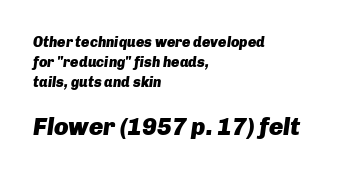
{"italic": "yes", "lean": "right", "slant_degrees": 8, "bold": "yes", "underline": "no", "align": "left", "line_spacing": "normal", "line_spacing_ratio": 1.42, "letter_spacing": "normal", "letter_spacing_em": 0.0, "larger_block": "second", "size_ratio": 1.71, "glyph_px": 24}
